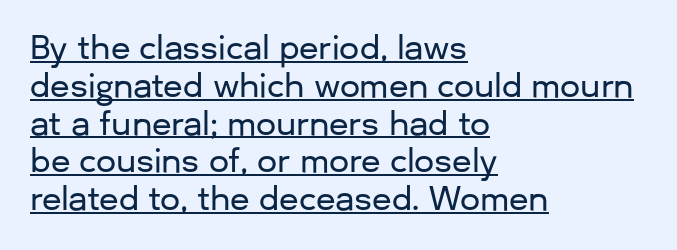
Q: Is the text italic (slanted)? A: No, it is upright.
Q: Is the typeface a serif or a sans-serif typeface? A: Sans-serif.
Q: Is the text underlined? A: Yes.
Q: How is the paragraph aligned? A: Left-aligned.
Q: Is the spacing between letters normal or unusually wide? A: Normal.
Q: Width (condensed, normal, or wide)? A: Normal.
Q: Stroke contrast? A: Low.
Q: x-height? A: Medium.
Q: Monospaced? A: No.
